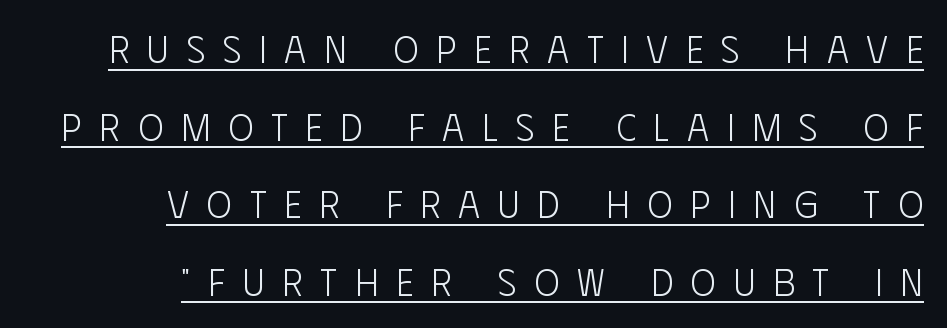
Q: Is the text bold? A: No.
Q: Is the text italic (slanted)? A: No, it is upright.
Q: Is the typeface a serif or a sans-serif typeface? A: Sans-serif.
Q: Is the text underlined? A: Yes.
Q: How is the paragraph aligned? A: Right-aligned.
Q: Is the spacing between letters normal or unusually wide? A: Unusually wide.
Q: Is the spacing between lines tight, normal or loose? A: Loose.
Q: Width (condensed, normal, or wide)? A: Condensed.
Q: Stroke contrast? A: Low.
Q: x-height? A: Large.
Q: Monospaced? A: No.
